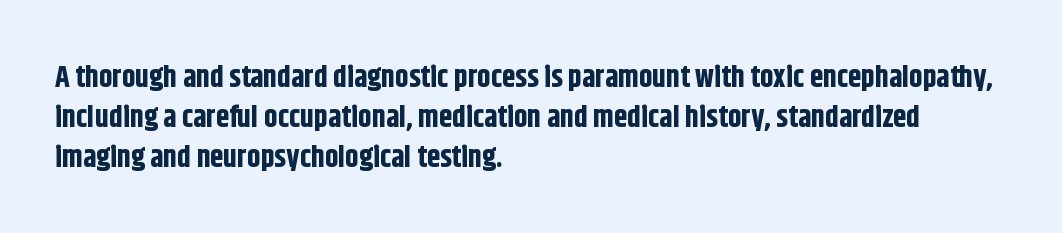
Whoever set this chose a conventional vertical rhythm. The letters advance in unequal steps, a hallmark of proportional type. Ascenders rise straight up at ninety degrees. Classification — sans serif. A clean baseline with only descenders dipping below it.
